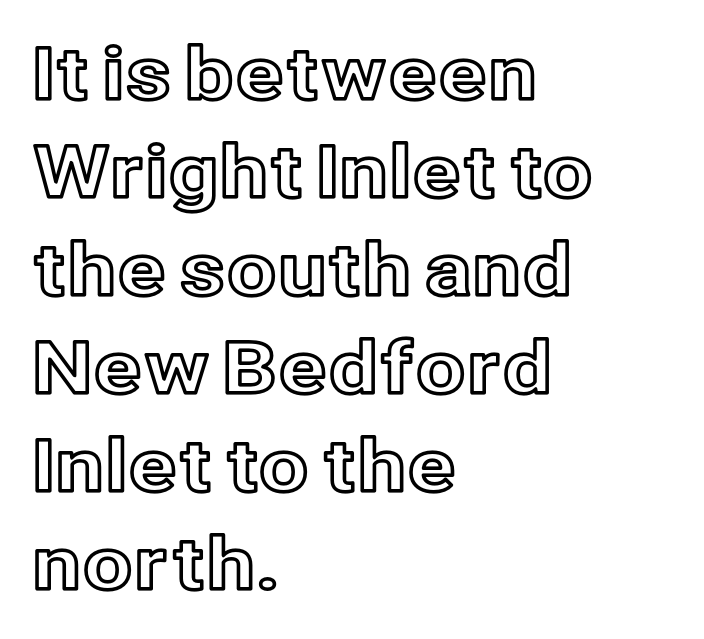
Q: Is the text italic (slanted)? A: No, it is upright.
Q: Is the text underlined? A: No.
Q: How is the paragraph aligned? A: Left-aligned.
Q: Is the spacing between letters normal or unusually wide? A: Normal.
Q: Is the spacing between lines tight, normal or loose? A: Normal.
Q: Width (condensed, normal, or wide)? A: Normal.
Q: x-height? A: Medium.
Q: Monospaced? A: No.
